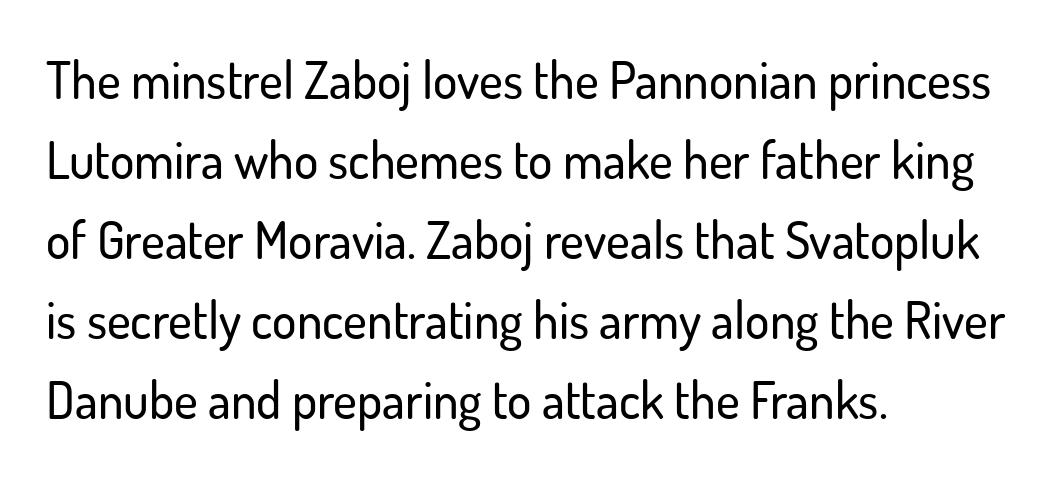
{"serif": "no", "italic": "no", "width": "normal", "stroke_contrast": "low", "x_height": "small", "monospaced": "no", "underline": "no", "align": "left", "line_spacing": "normal", "line_spacing_ratio": 1.57, "letter_spacing": "normal", "letter_spacing_em": 0.0, "glyph_px": 51}
